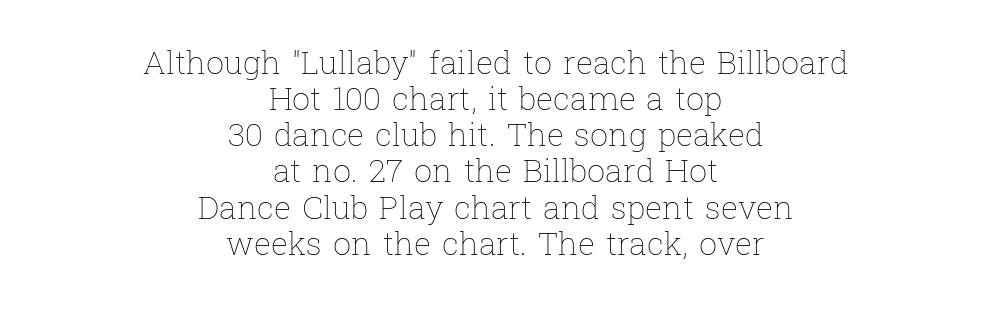
The image shows 32 px thin type, upright; set centered, tight line spacing (1.13x), normal letter spacing, not underlined; low stroke contrast and a medium x-height.
